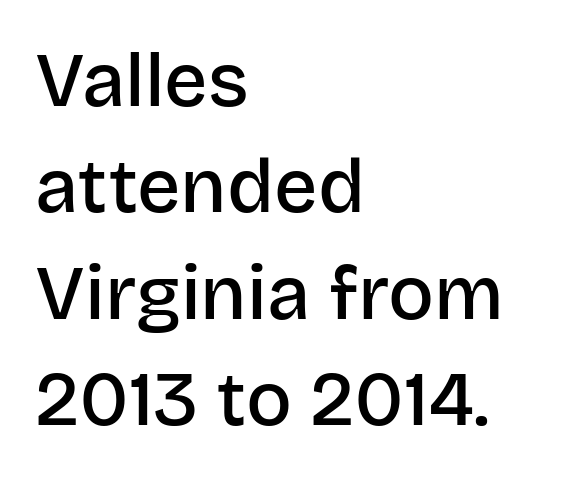
Q: Is the text bold? A: Semi-bold.
Q: Is the text italic (slanted)? A: No, it is upright.
Q: Is the typeface a serif or a sans-serif typeface? A: Sans-serif.
Q: Is the text underlined? A: No.
Q: How is the paragraph aligned? A: Left-aligned.
Q: Is the spacing between letters normal or unusually wide? A: Normal.
Q: Is the spacing between lines tight, normal or loose? A: Normal.
Q: Width (condensed, normal, or wide)? A: Normal.
Q: Stroke contrast? A: Low.
Q: x-height? A: Large.
Q: Monospaced? A: No.
